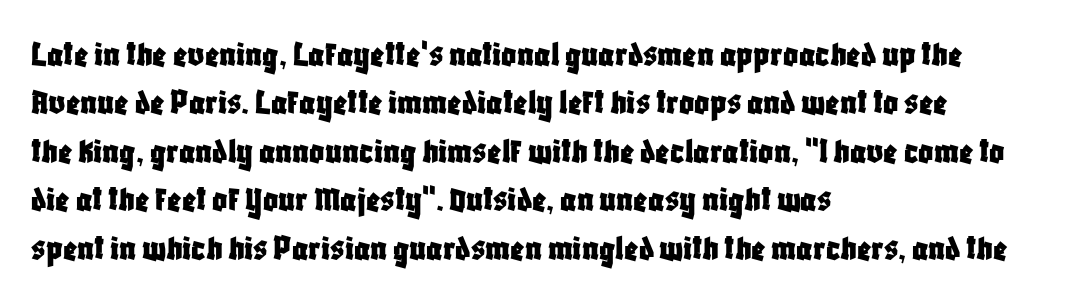
Posture: upright roman. Inter-character spacing is left at the font's built-in metrics. Grotesque or geometric, the face here clearly has no serifs. Each line starts at the same left margin while the right side varies. You could not count columns in this text — the font is proportionally spaced.
